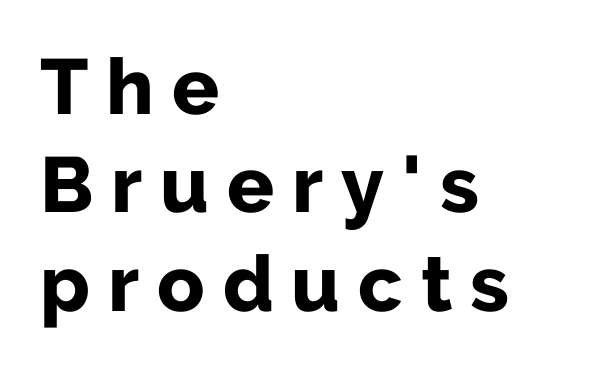
The image shows 78 px bold sans-serif type, upright; set left-aligned, normal line spacing (1.26x), unusually wide letter spacing (+0.23 em), not underlined; low stroke contrast and a medium x-height.
